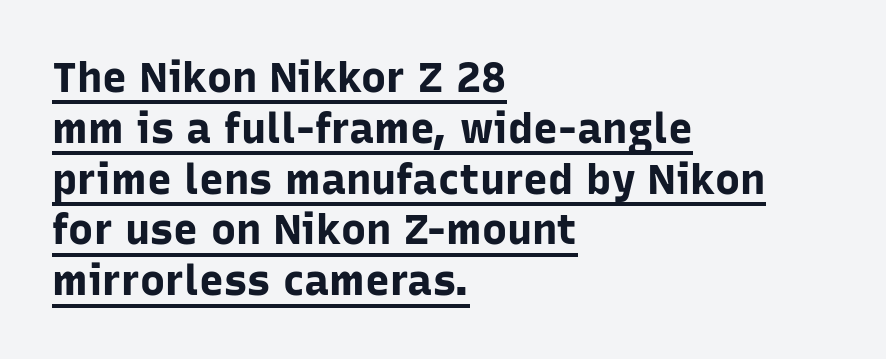
The image shows 42 px bold sans-serif type, upright; set left-aligned, line spacing 1.21x, normal letter spacing, underlined; low stroke contrast and a medium x-height.
